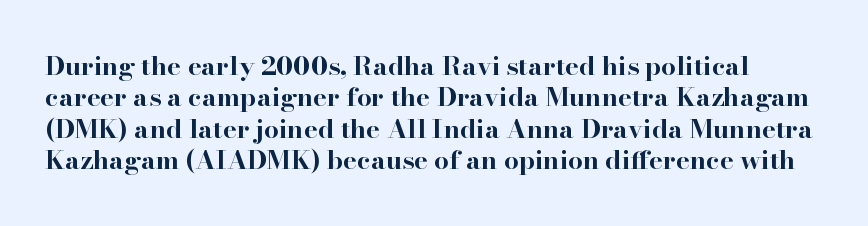
Q: Is the text bold? A: Yes.
Q: Is the text italic (slanted)? A: No, it is upright.
Q: Is the text underlined? A: No.
Q: Is the spacing between letters normal or unusually wide? A: Normal.
